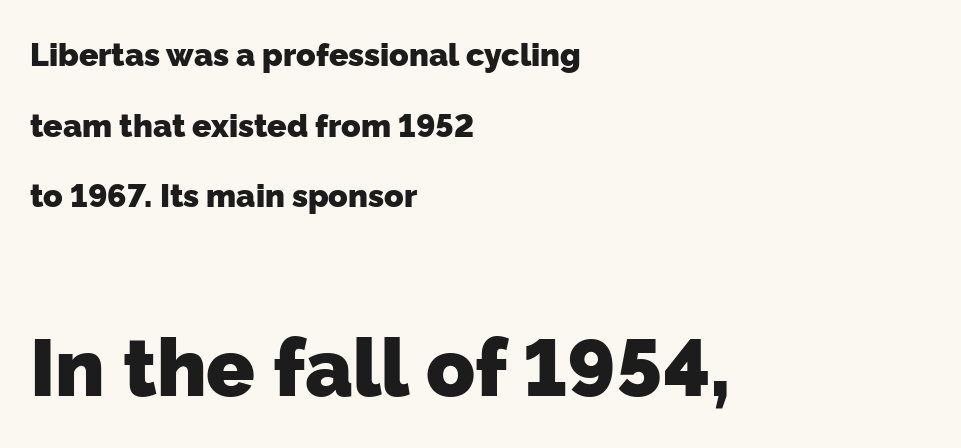
The image shows 80 px heavy sans-serif type; set left-aligned, loose line spacing (2.21x), normal letter spacing, not underlined; the second (bottom) block is 2.5x larger; low stroke contrast and a medium x-height.
